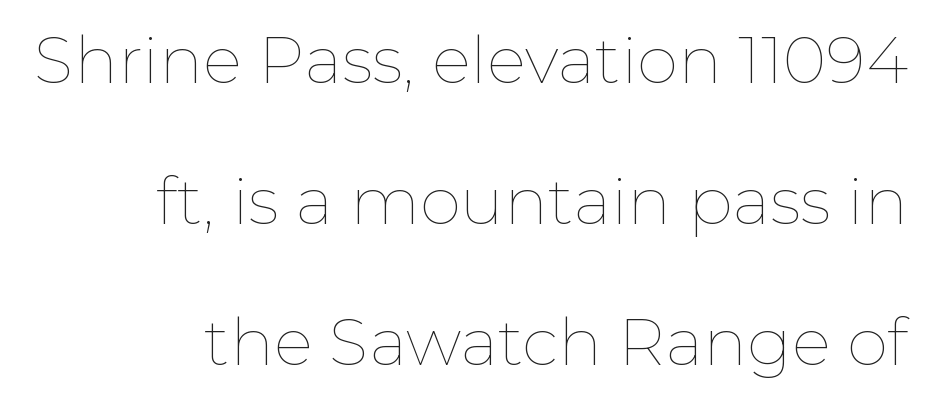
Q: Is the text bold? A: No.
Q: Is the text italic (slanted)? A: No, it is upright.
Q: Is the text underlined? A: No.
Q: How is the paragraph aligned? A: Right-aligned.
Q: Is the spacing between letters normal or unusually wide? A: Normal.
Q: Is the spacing between lines tight, normal or loose? A: Loose.
Q: Width (condensed, normal, or wide)? A: Normal.
Q: Stroke contrast? A: Low.
Q: x-height? A: Medium.
Q: Monospaced? A: No.
